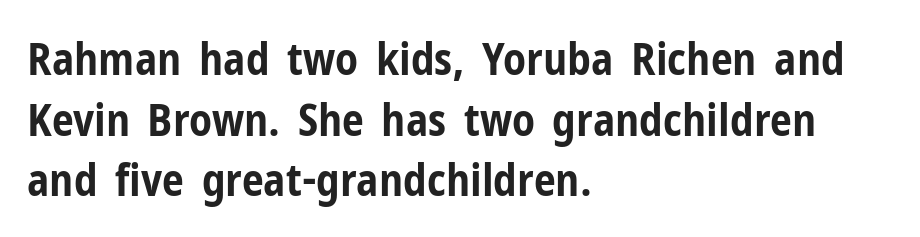
The image shows 44 px bold, condensed sans-serif type, upright; set left-aligned, normal line spacing (1.38x), normal letter spacing, not underlined; low stroke contrast and a medium x-height.
